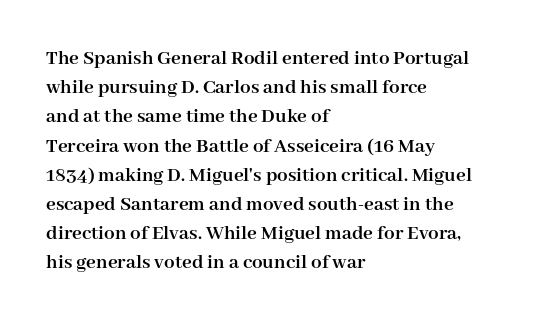
When letters stand straight like this, we call the style roman or upright. Line starts are locked; line ends wander. Quick note: underline off. Words appear dense and cohesive because spacing is normal. A normal amount of white space separates one row of letters from the next.
